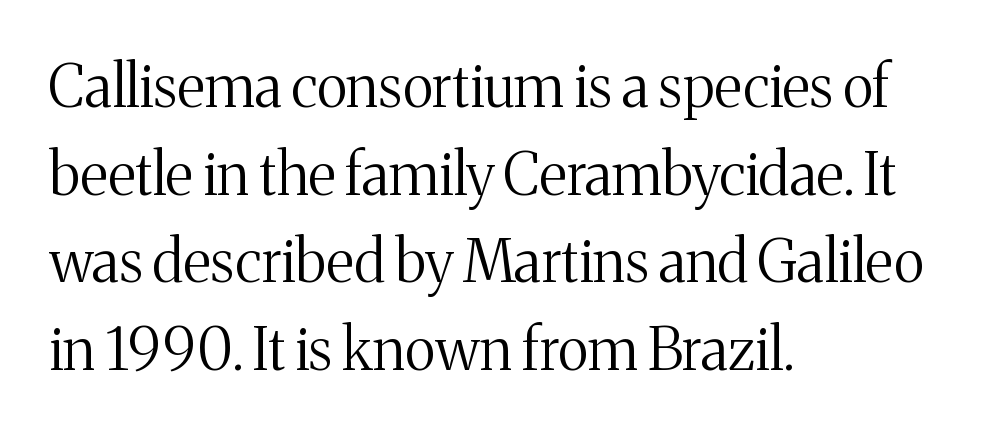
{"serif": "yes", "italic": "no", "bold": "no", "weight": "regular", "width": "normal", "stroke_contrast": "medium", "x_height": "medium", "monospaced": "no", "underline": "no", "align": "left", "line_spacing": "normal", "line_spacing_ratio": 1.51, "letter_spacing": "normal", "letter_spacing_em": 0.0, "glyph_px": 58}
